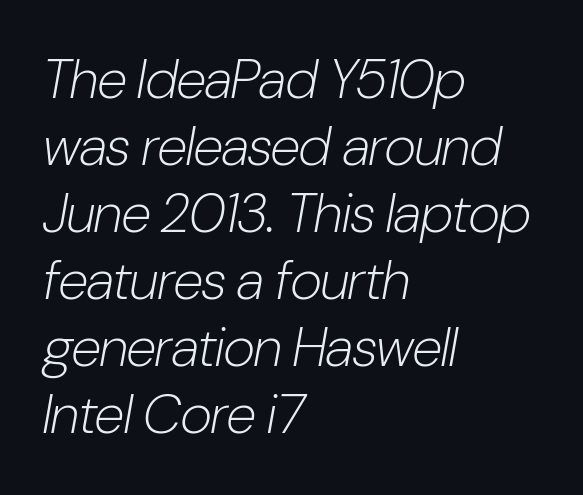
Q: Is the text bold? A: No.
Q: Is the text italic (slanted)? A: Yes, it leans right by about 10 degrees.
Q: Is the text underlined? A: No.
Q: How is the paragraph aligned? A: Left-aligned.
Q: Is the spacing between letters normal or unusually wide? A: Normal.
Q: Width (condensed, normal, or wide)? A: Condensed.
Q: Stroke contrast? A: Low.
Q: x-height? A: Medium.
Q: Monospaced? A: No.
